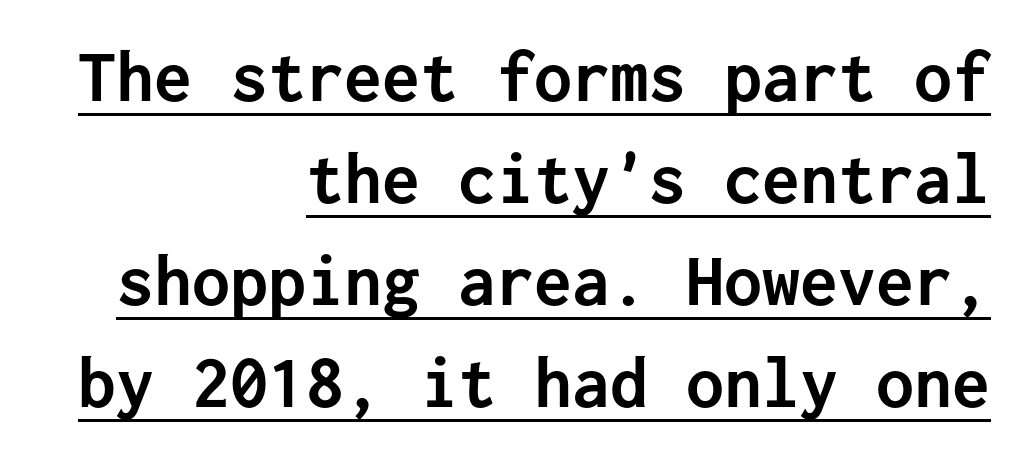
The image shows 76 px semibold sans-serif type, upright, monospaced; set right-aligned, normal line spacing (1.34x), normal letter spacing, underlined; low stroke contrast and a medium x-height.
